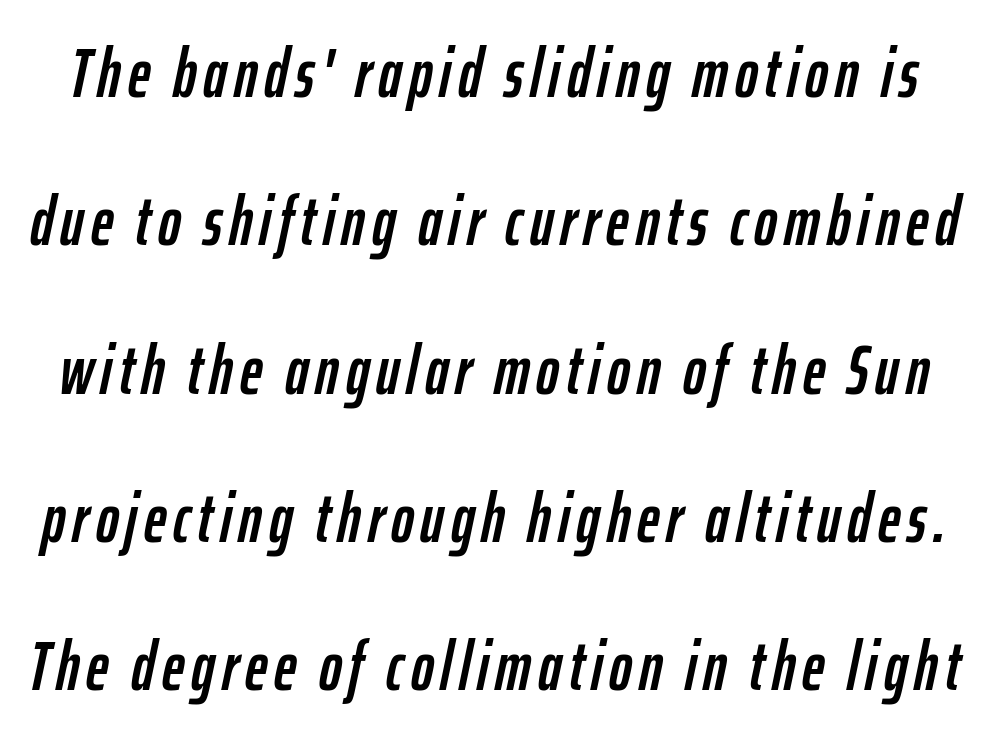
The passage shown is typed in a proportional face where columns would drift. The rendering uses a large line-height, opening up the rows. This is oblique type, the kind used for emphasis or titles. Each row of text sits above clean, open space.
